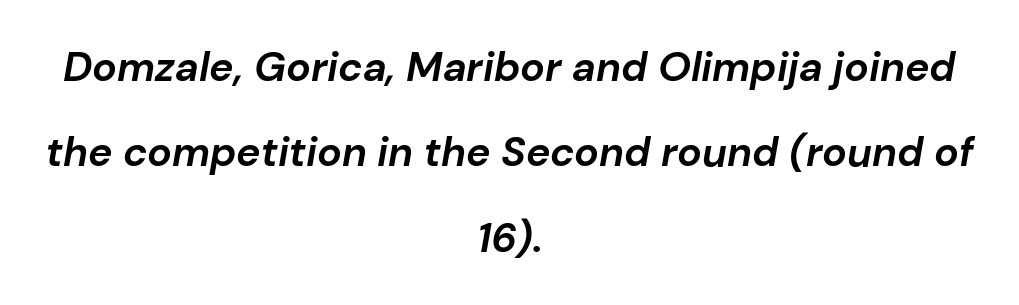
The image shows 41 px bold type, italic (leaning right); set centered, loose line spacing (2.08x), normal letter spacing, not underlined; low stroke contrast and a medium x-height.
